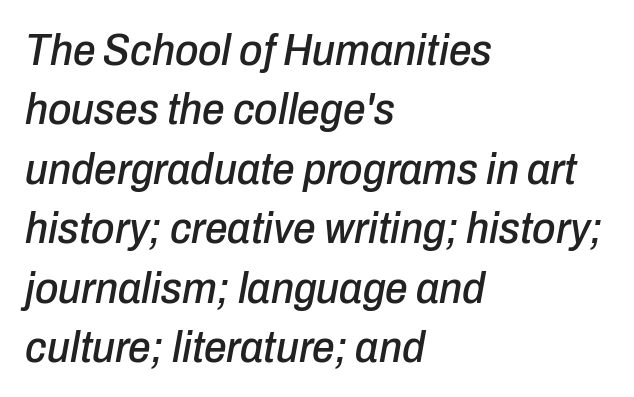
{"italic": "yes", "lean": "right", "slant_degrees": 10, "width": "condensed", "stroke_contrast": "low", "x_height": "medium", "monospaced": "no", "underline": "no", "align": "left", "line_spacing": "normal", "line_spacing_ratio": 1.32, "letter_spacing": "normal", "letter_spacing_em": 0.0, "glyph_px": 45}
